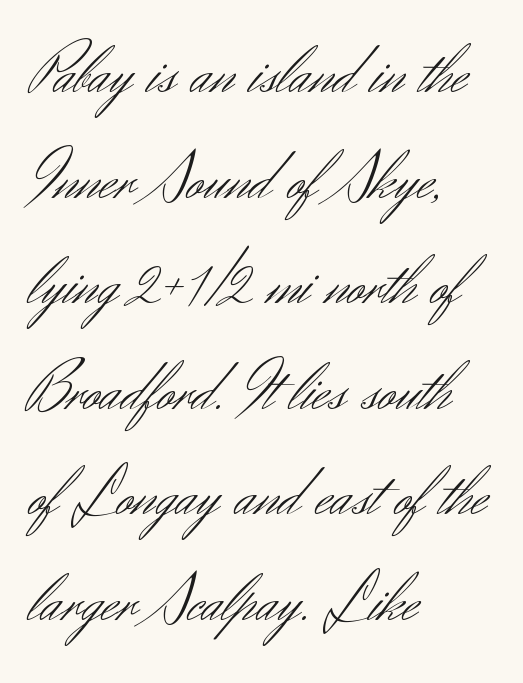
The typeface has the unassuming heft of standard copy or less. Default kerning and tracking; the words read as compact shapes. These lines are rendered in a variable-pitch font. This is sans-serif lettering, the kind often seen on screens and signage.
